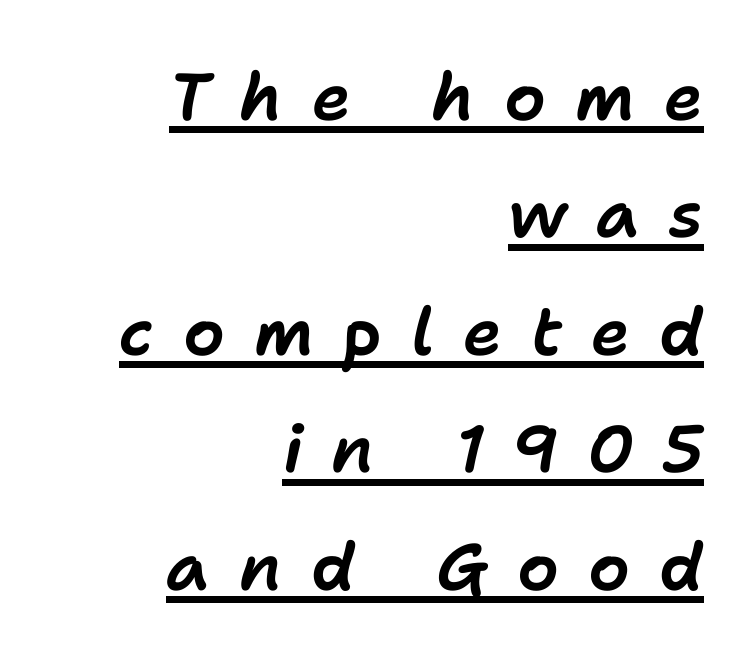
The image shows 66 px text type, italic (leaning right); set right-aligned, line spacing 1.78x, unusually wide letter spacing (+0.44 em), underlined; low stroke contrast and a medium x-height.
